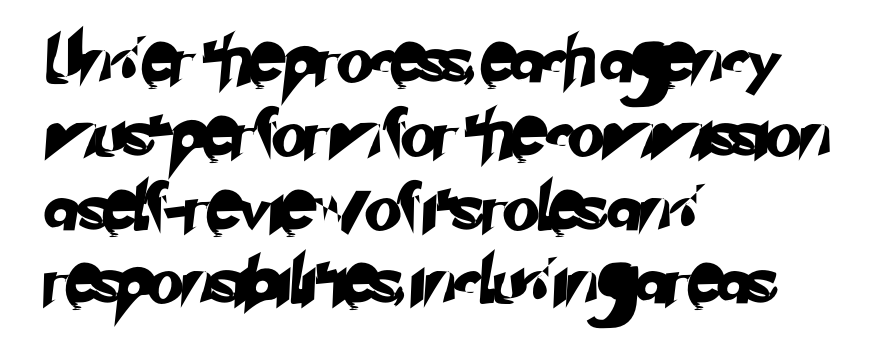
The image shows 47 px sans-serif type; set left-aligned, normal line spacing (1.57x), normal letter spacing, not underlined; low stroke contrast and a small x-height.
